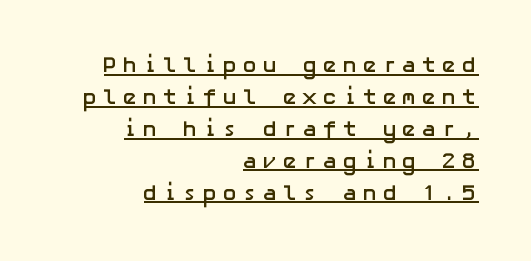
The block of text has a typical density, with ordinary space between rows. The lines are quadded right. Every letter is thick-stroked: bold, no question. Do the letters lean? They stand straight. The tracking jumps out immediately: characters are airy and widely separated.
